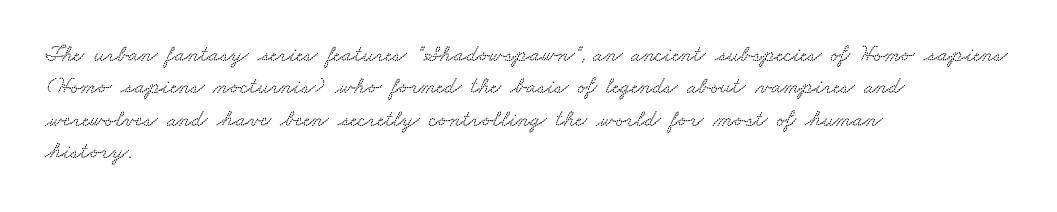
Nobody touched the tracking dial on this one. Any mark beneath the type? The region is blank. Quick note: interline space is typical. The lines in this sample share a left origin and differ only in where they stop.
